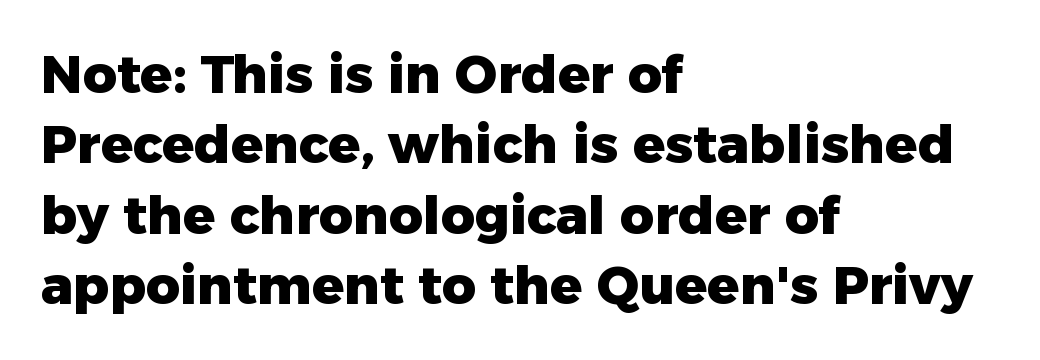
{"serif": "no", "italic": "no", "bold": "yes", "weight": "heavy", "width": "normal", "stroke_contrast": "low", "x_height": "medium", "monospaced": "no", "underline": "no", "align": "left", "line_spacing": "normal", "line_spacing_ratio": 1.33, "letter_spacing": "normal", "letter_spacing_em": 0.0, "glyph_px": 53}
